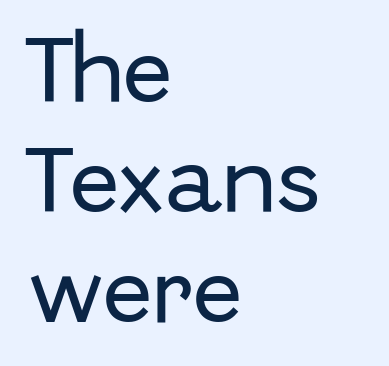
Vertical strokes here are truly vertical. One glance says typical: line gaps are just what's usual. The space beneath each line is pristine and unruled. The letters carry no serifs — their stems end cleanly without finishing strokes. You could not count columns in this text — the font is proportionally spaced. These lines keep a tight, regular rhythm from letter to letter.
